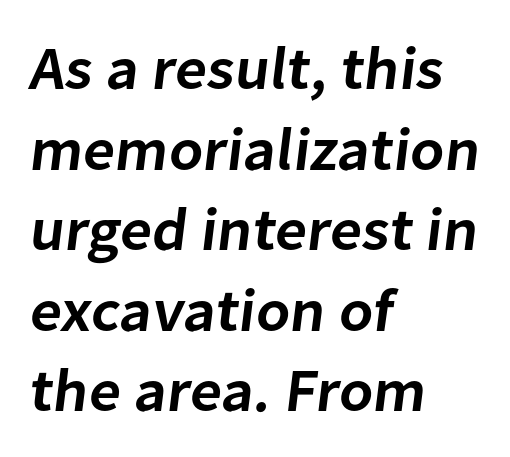
Compared with typical body copy, the letter spacing here is the same. Regarding leading, the lines here are spaced in the standard way. Unmarked baselines from the first word to the last. A somewhat darkened texture: the type is semibold rather than bold.
